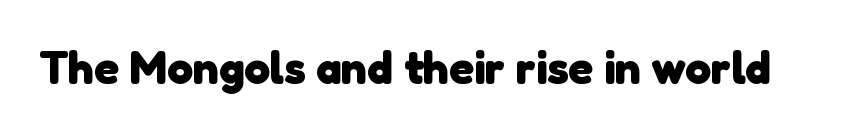
{"serif": "no", "bold": "yes", "weight": "heavy", "width": "normal", "stroke_contrast": "low", "x_height": "medium", "monospaced": "no", "underline": "no", "letter_spacing": "normal", "letter_spacing_em": 0.0, "glyph_px": 46}
